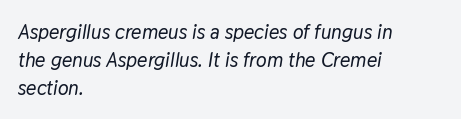
Q: Is the text italic (slanted)? A: Yes, it leans right by about 9 degrees.
Q: Is the text underlined? A: No.
Q: How is the paragraph aligned? A: Left-aligned.
Q: Is the spacing between letters normal or unusually wide? A: Normal.
Q: Is the spacing between lines tight, normal or loose? A: Normal.
